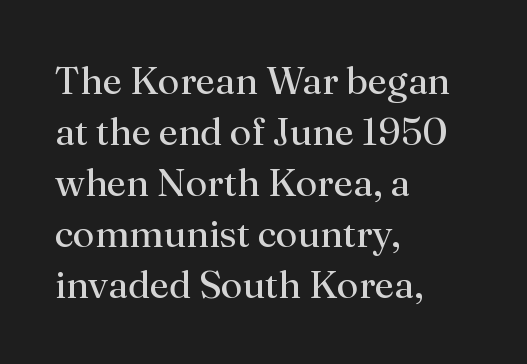
{"serif": "yes", "italic": "no", "bold": "no", "weight": "regular", "width": "normal", "stroke_contrast": "medium", "x_height": "small", "monospaced": "no", "underline": "no", "align": "left", "line_spacing": "normal", "line_spacing_ratio": 1.31, "letter_spacing": "normal", "letter_spacing_em": 0.0, "glyph_px": 39}
